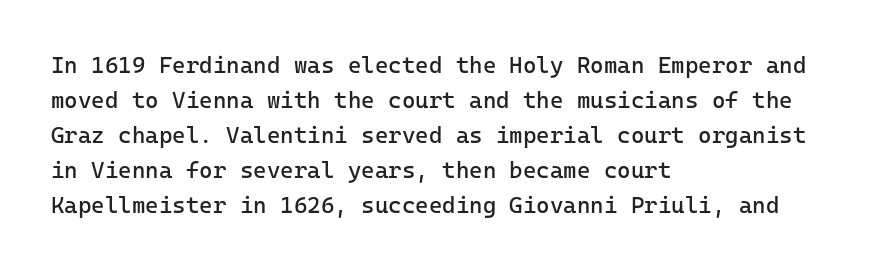
Weight: not bold — regular or lighter. The typesetter chose a ragged-right arrangement here. Each new line begins a customary step beneath the previous one. You could call the tracking neutral — neither tight nor loose. Only glyphs here, with clear space below each row. You can tell it's not italic because the verticals are truly vertical.
